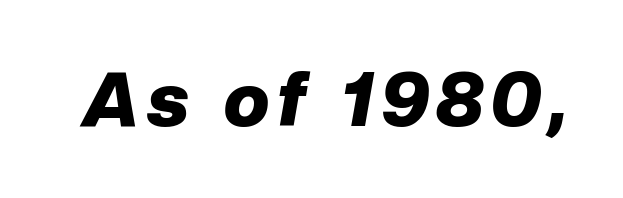
{"italic": "yes", "lean": "right", "slant_degrees": 10, "bold": "yes", "weight": "heavy", "width": "normal", "stroke_contrast": "low", "x_height": "medium", "monospaced": "no", "underline": "no", "glyph_px": 75}
